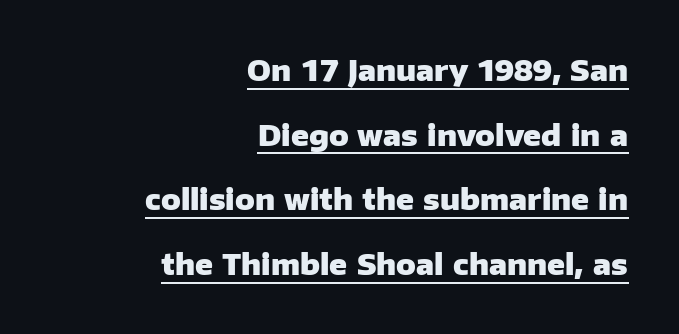
The image shows 29 px heavy sans-serif type, upright; set right-aligned, loose line spacing (2.23x), normal letter spacing, underlined; low stroke contrast and a medium x-height.
